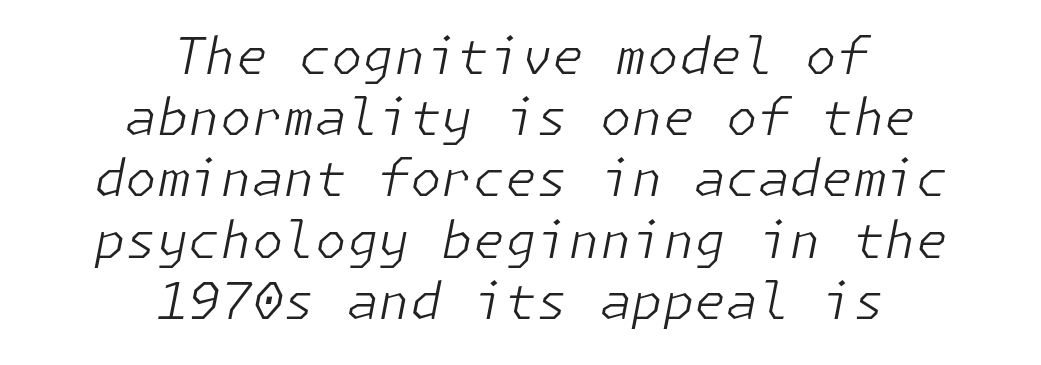
The letters are slanted; this is an italic face. Each word holds together tightly as a unit, with standard inter-letter gaps. No extra ink here — the face is not bold. Any mark beneath the type? The region is blank. Visually the block forms a symmetrical silhouette, jagged on both flanks.
